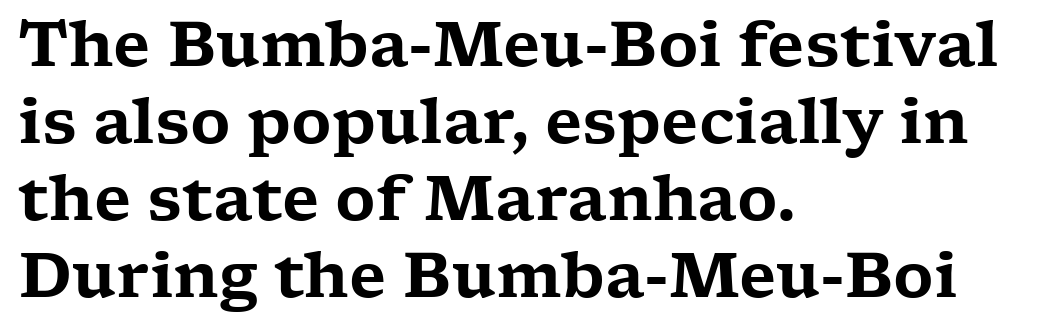
{"serif": "yes", "italic": "no", "width": "wide", "stroke_contrast": "low", "x_height": "medium", "monospaced": "no", "underline": "no", "align": "left", "line_spacing_ratio": 1.24, "letter_spacing": "normal", "letter_spacing_em": 0.0, "glyph_px": 62}
